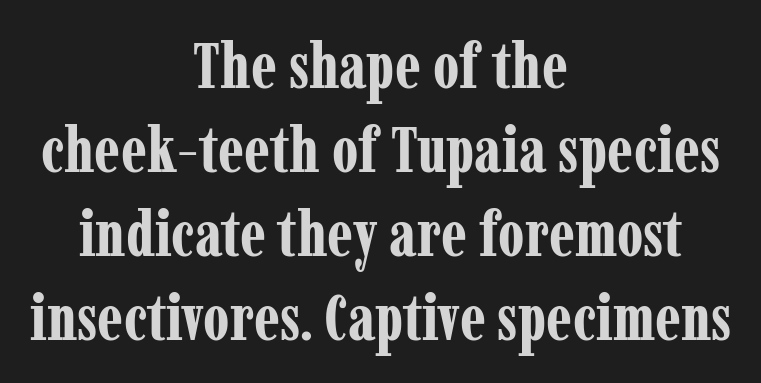
{"serif": "yes", "italic": "no", "bold": "yes", "weight": "bold", "width": "condensed", "stroke_contrast": "low", "x_height": "medium", "monospaced": "no", "underline": "no", "align": "center", "line_spacing": "normal", "line_spacing_ratio": 1.31, "letter_spacing": "normal", "letter_spacing_em": 0.0, "glyph_px": 64}
